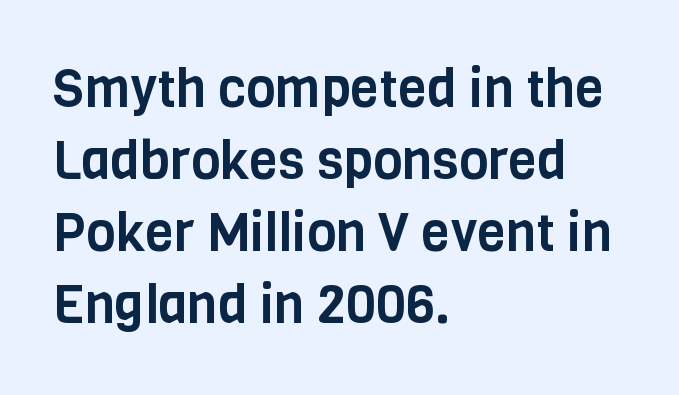
{"serif": "no", "italic": "no", "width": "condensed", "stroke_contrast": "low", "x_height": "large", "monospaced": "no", "underline": "no", "align": "left", "line_spacing": "normal", "line_spacing_ratio": 1.36, "letter_spacing": "normal", "letter_spacing_em": 0.0, "glyph_px": 53}
